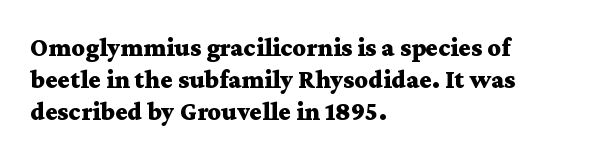
Descenders hang freely into open space. Rendered with straight, roman letterforms. The strokes are fattened all the way to bold. This rendering uses left alignment, leaving the right contour irregular.
